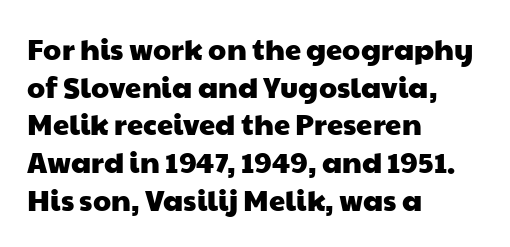
Nothing unusual about the tracking: characters are spaced as the font intends. This rendering features lettering with no underline. In CSS terms this would be text-align: left. The passage shown is typed in a proportional face where columns would drift.
